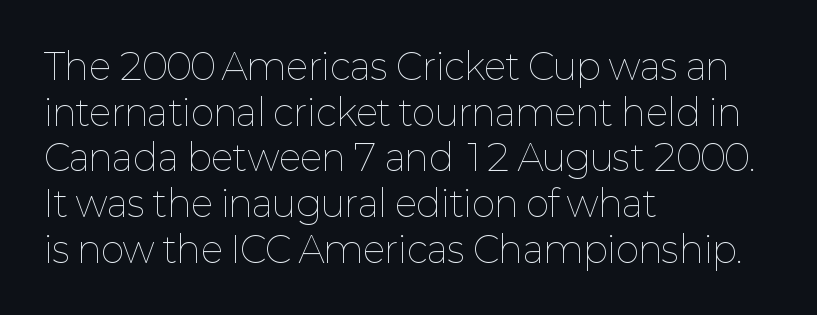
{"italic": "no", "bold": "no", "weight": "thin", "width": "normal", "stroke_contrast": "low", "x_height": "medium", "monospaced": "no", "underline": "no", "align": "left", "line_spacing": "normal", "line_spacing_ratio": 1.27, "letter_spacing": "normal", "letter_spacing_em": 0.0, "glyph_px": 36}
